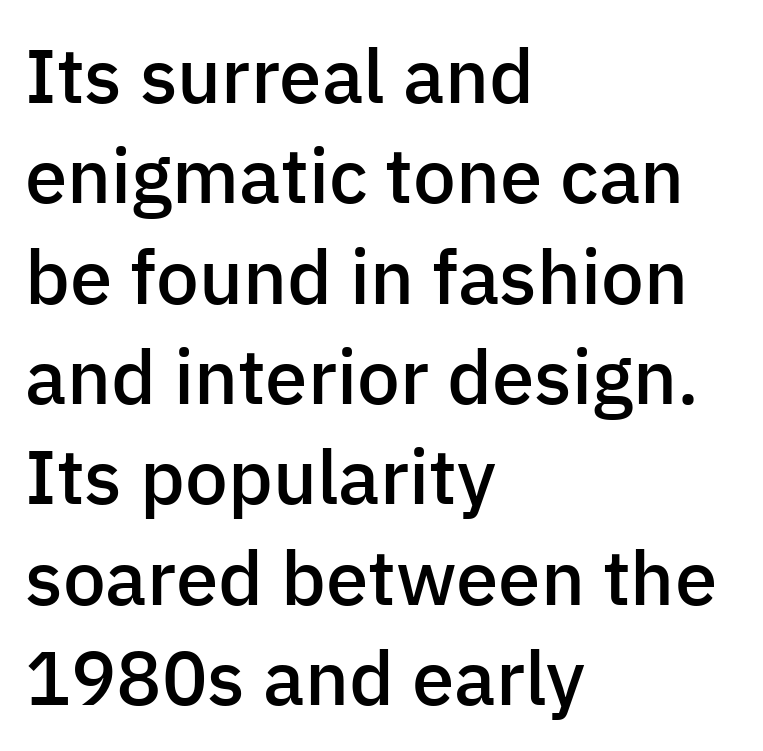
The image shows 76 px semibold sans-serif type, upright; set left-aligned, normal line spacing (1.32x), normal letter spacing, not underlined; low stroke contrast and a medium x-height.
